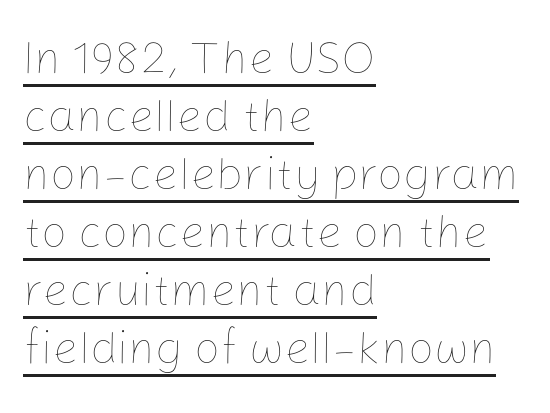
{"italic": "no", "bold": "no", "weight": "thin", "width": "normal", "stroke_contrast": "low", "x_height": "medium", "monospaced": "no", "underline": "yes", "align": "left", "line_spacing": "normal", "line_spacing_ratio": 1.26, "letter_spacing": "normal", "letter_spacing_em": 0.0, "glyph_px": 46}
